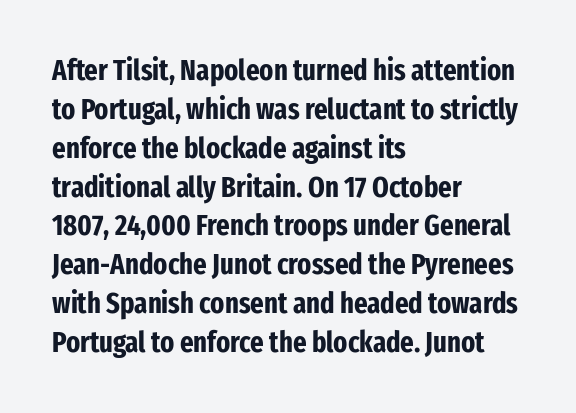
Q: Is the text bold? A: Yes.
Q: Is the text italic (slanted)? A: No, it is upright.
Q: Is the typeface a serif or a sans-serif typeface? A: Sans-serif.
Q: Is the text underlined? A: No.
Q: How is the paragraph aligned? A: Left-aligned.
Q: Is the spacing between letters normal or unusually wide? A: Normal.
Q: Is the spacing between lines tight, normal or loose? A: Normal.
Q: Width (condensed, normal, or wide)? A: Condensed.
Q: Stroke contrast? A: Low.
Q: x-height? A: Medium.
Q: Monospaced? A: No.
